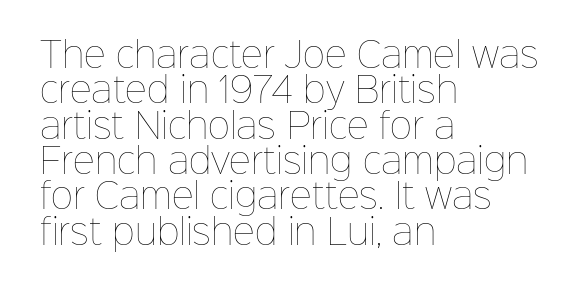
The image shows 34 px thin type, upright; set left-aligned, tight line spacing (1.04x), normal letter spacing, not underlined; low stroke contrast and a medium x-height.
